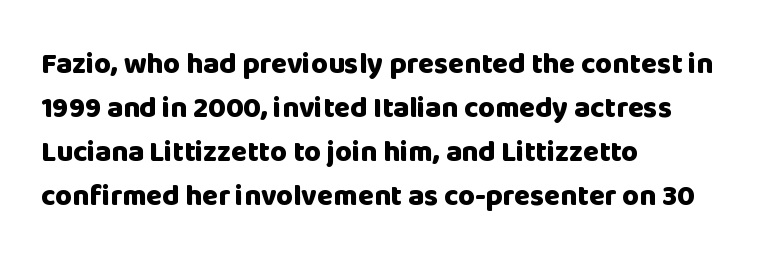
Q: Is the text bold? A: Yes.
Q: Is the text italic (slanted)? A: No, it is upright.
Q: Is the typeface a serif or a sans-serif typeface? A: Sans-serif.
Q: Is the text underlined? A: No.
Q: How is the paragraph aligned? A: Left-aligned.
Q: Is the spacing between letters normal or unusually wide? A: Normal.
Q: Is the spacing between lines tight, normal or loose? A: Normal.
Q: Width (condensed, normal, or wide)? A: Normal.
Q: Stroke contrast? A: Low.
Q: x-height? A: Large.
Q: Monospaced? A: No.
